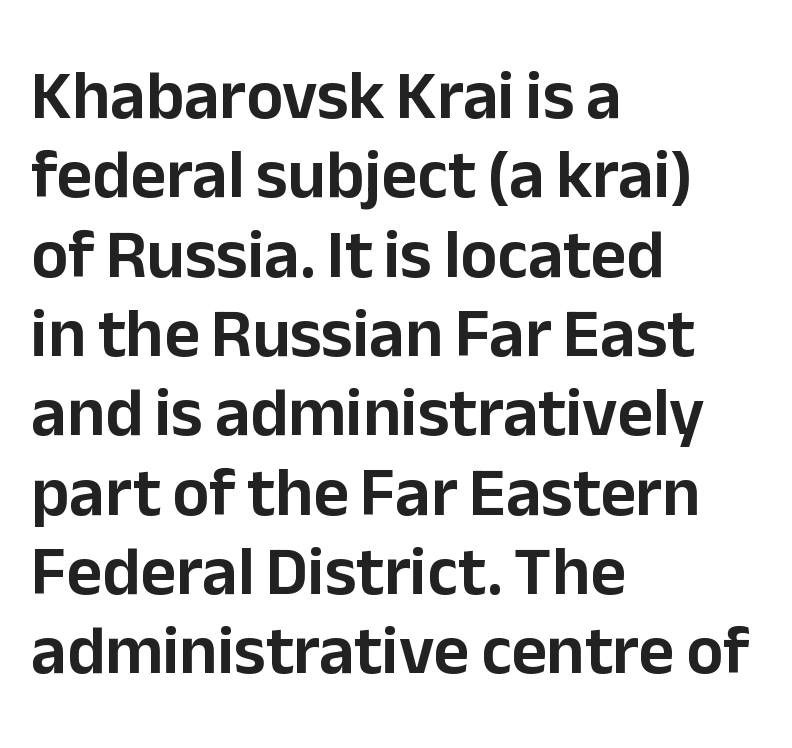
Q: Is the text italic (slanted)? A: No, it is upright.
Q: Is the typeface a serif or a sans-serif typeface? A: Sans-serif.
Q: Is the text underlined? A: No.
Q: How is the paragraph aligned? A: Left-aligned.
Q: Is the spacing between letters normal or unusually wide? A: Normal.
Q: Is the spacing between lines tight, normal or loose? A: Tight.
Q: Width (condensed, normal, or wide)? A: Normal.
Q: Stroke contrast? A: Low.
Q: x-height? A: Medium.
Q: Monospaced? A: No.
